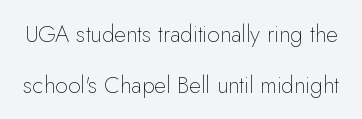
Students, observe: this is what heavily led, spacious text looks like. If you drew a line through each stem, it would be perfectly vertical. Check under the words: just untouched page. The horizontal fit of the characters is conventional and even. Is the stroke heavy? The answer is a plain regular-or-lighter.
